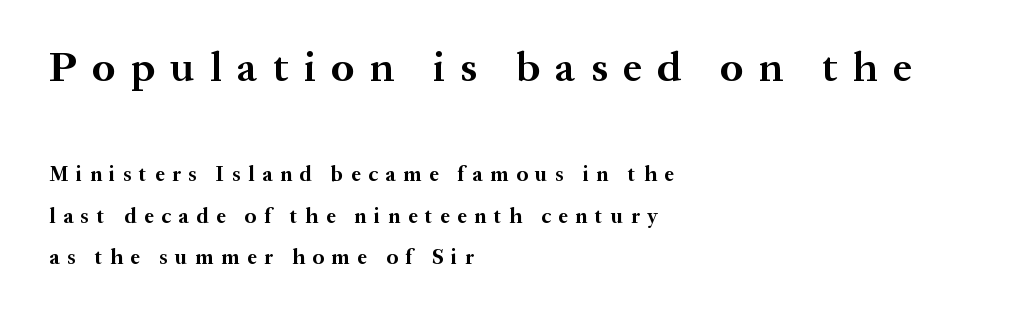
{"serif": "yes", "italic": "no", "bold": "yes", "weight": "bold", "width": "normal", "stroke_contrast": "medium", "x_height": "medium", "monospaced": "no", "underline": "no", "align": "left", "line_spacing": "loose", "line_spacing_ratio": 1.97, "letter_spacing": "wide", "letter_spacing_em": 0.37, "larger_block": "first", "size_ratio": 2.0, "glyph_px": 42}
